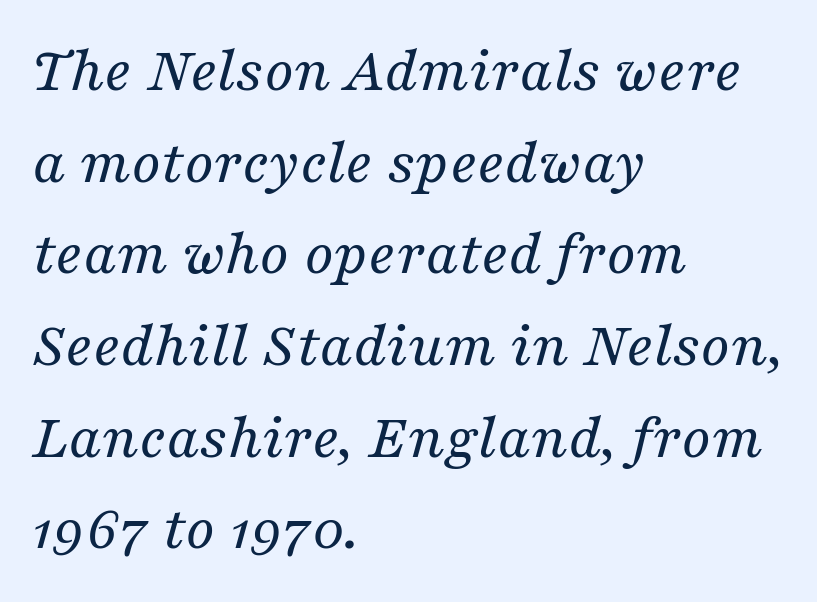
Q: Is the text bold? A: No.
Q: Is the text italic (slanted)? A: Yes, it leans right by about 16 degrees.
Q: Is the typeface a serif or a sans-serif typeface? A: Serif.
Q: Is the text underlined? A: No.
Q: How is the paragraph aligned? A: Left-aligned.
Q: Is the spacing between letters normal or unusually wide? A: Normal.
Q: Is the spacing between lines tight, normal or loose? A: Normal.
Q: Width (condensed, normal, or wide)? A: Normal.
Q: Stroke contrast? A: Medium.
Q: x-height? A: Medium.
Q: Monospaced? A: No.
